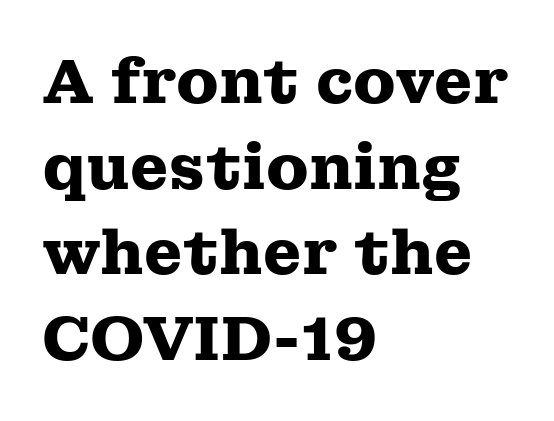
Q: Is the text bold? A: Yes.
Q: Is the text italic (slanted)? A: No, it is upright.
Q: Is the typeface a serif or a sans-serif typeface? A: Serif.
Q: Is the text underlined? A: No.
Q: How is the paragraph aligned? A: Left-aligned.
Q: Is the spacing between letters normal or unusually wide? A: Normal.
Q: Is the spacing between lines tight, normal or loose? A: Normal.
Q: Width (condensed, normal, or wide)? A: Wide.
Q: Stroke contrast? A: Medium.
Q: x-height? A: Medium.
Q: Monospaced? A: No.
